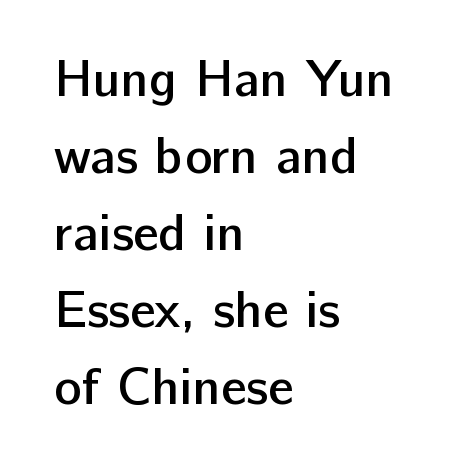
The image shows 52 px semibold sans-serif type, upright; set left-aligned, normal line spacing (1.48x), normal letter spacing, not underlined; low stroke contrast and a medium x-height.
